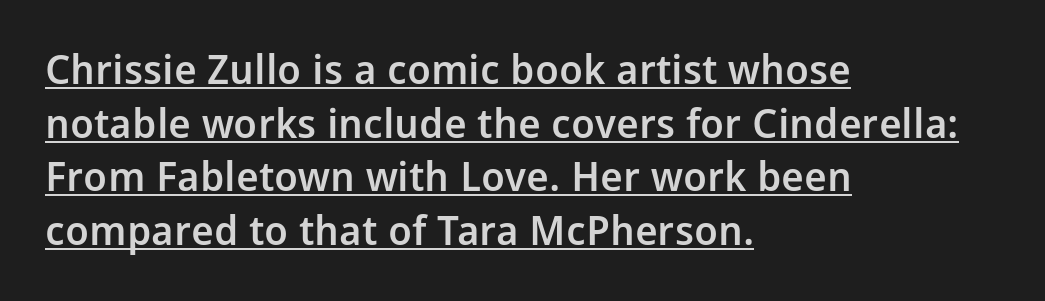
{"serif": "no", "italic": "no", "bold": "semi", "weight": "semibold", "width": "normal", "stroke_contrast": "low", "x_height": "medium", "monospaced": "no", "underline": "yes", "align": "left", "line_spacing": "normal", "line_spacing_ratio": 1.31, "letter_spacing": "normal", "letter_spacing_em": 0.0, "glyph_px": 41}
